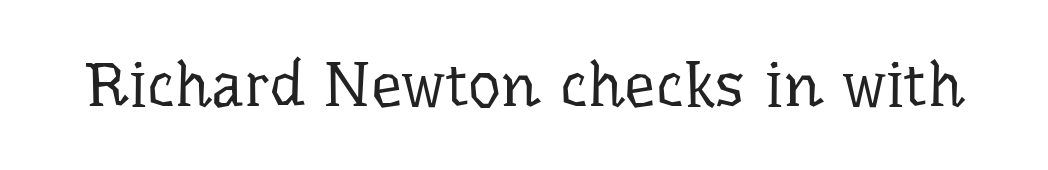
The image shows 63 px regular-weight serif type, upright; set normal letter spacing, not underlined; low stroke contrast and a medium x-height.
